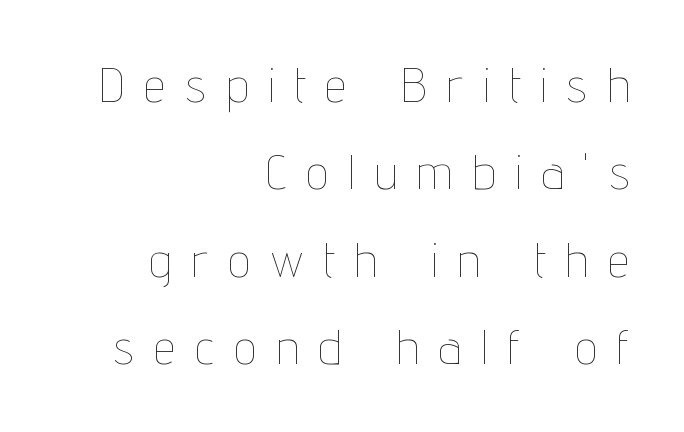
Honestly, the letter spacing is so wide it's the main thing you notice. Do the characters align in a grid? No, the font is proportional. The words here are not underlined. Bold? No — there's no thickening of the strokes. Casual observation: everything's shoved over to the right.
